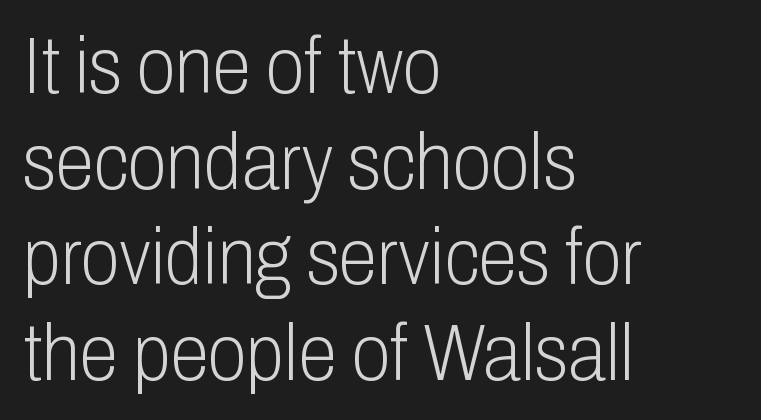
{"serif": "no", "italic": "no", "bold": "no", "weight": "light", "width": "condensed", "stroke_contrast": "low", "x_height": "medium", "monospaced": "no", "underline": "no", "align": "left", "line_spacing_ratio": 1.21, "letter_spacing": "normal", "letter_spacing_em": 0.0, "glyph_px": 79}
